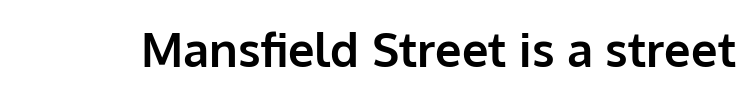
The image shows 47 px bold sans-serif type, upright; set normal letter spacing, not underlined; low stroke contrast and a medium x-height.
